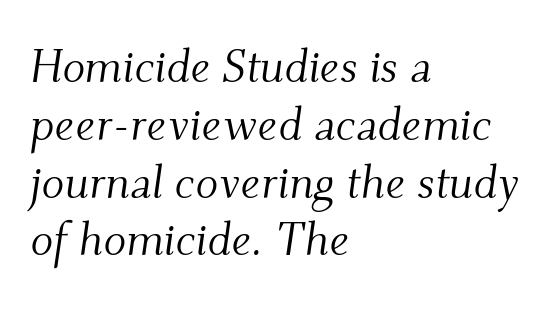
The image shows 47 px light serif type, italic (leaning right); set left-aligned, line spacing 1.23x, normal letter spacing, not underlined; medium stroke contrast and a small x-height.
